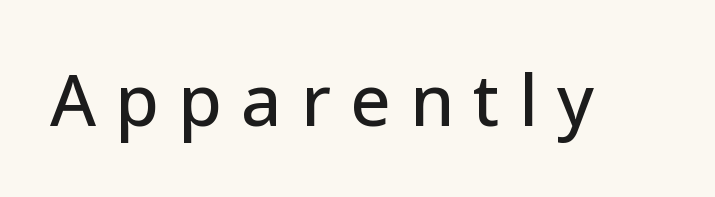
{"serif": "no", "italic": "no", "width": "normal", "stroke_contrast": "low", "x_height": "medium", "monospaced": "no", "underline": "no", "letter_spacing": "wide", "letter_spacing_em": 0.27, "glyph_px": 71}
